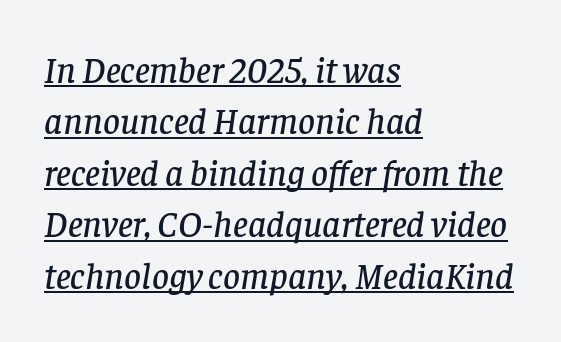
{"serif": "yes", "italic": "yes", "lean": "right", "slant_degrees": 8, "width": "normal", "stroke_contrast": "low", "x_height": "large", "monospaced": "no", "underline": "yes", "align": "left", "line_spacing": "normal", "line_spacing_ratio": 1.39, "letter_spacing": "normal", "letter_spacing_em": 0.0, "glyph_px": 37}
